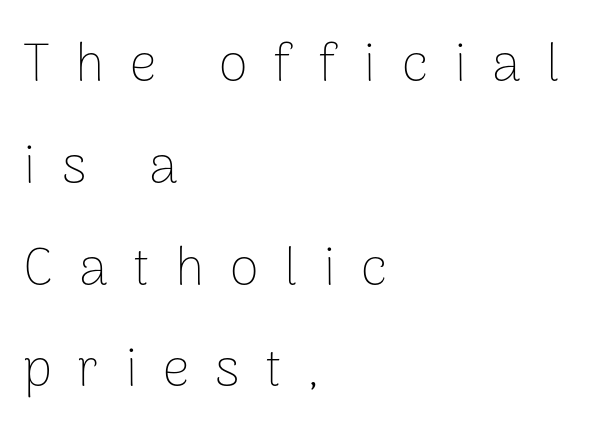
Q: Is the text bold? A: No.
Q: Is the text italic (slanted)? A: No, it is upright.
Q: Is the typeface a serif or a sans-serif typeface? A: Sans-serif.
Q: Is the text underlined? A: No.
Q: How is the paragraph aligned? A: Left-aligned.
Q: Is the spacing between letters normal or unusually wide? A: Unusually wide.
Q: Is the spacing between lines tight, normal or loose? A: Loose.
Q: Width (condensed, normal, or wide)? A: Normal.
Q: Stroke contrast? A: Low.
Q: x-height? A: Medium.
Q: Monospaced? A: No.
